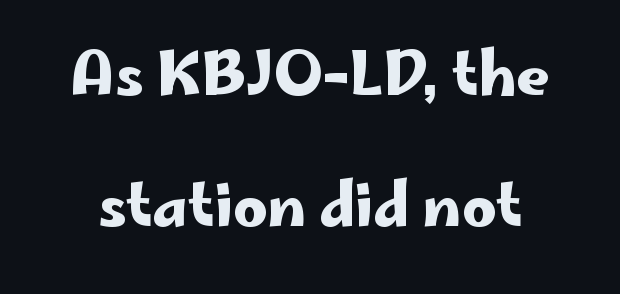
The image shows 59 px wide sans-serif type, upright; set loose line spacing (2.22x), normal letter spacing, not underlined; low stroke contrast and a small x-height.
